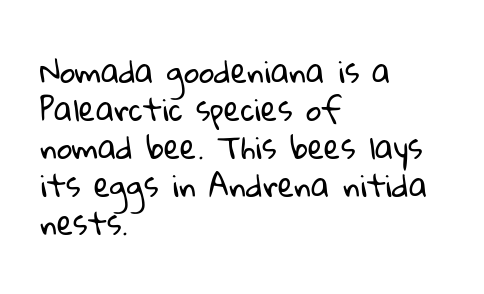
The image shows 30 px regular-weight sans-serif type; set left-aligned, normal line spacing (1.27x), normal letter spacing, not underlined; low stroke contrast and a medium x-height.
